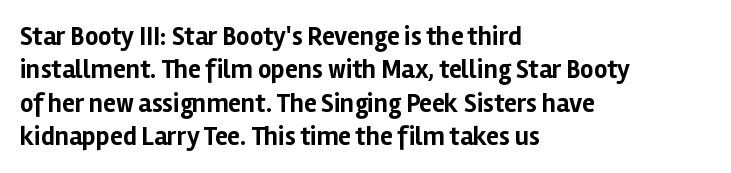
{"italic": "no", "bold": "yes", "underline": "no", "align": "left", "line_spacing": "normal", "line_spacing_ratio": 1.28, "letter_spacing": "normal", "letter_spacing_em": 0.0, "glyph_px": 26}
